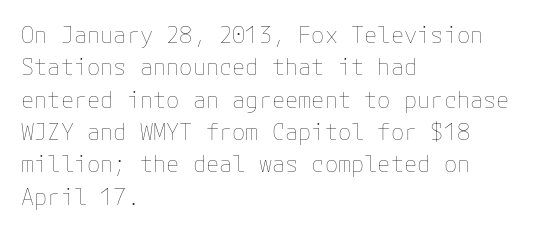
Q: Is the text bold? A: No.
Q: Is the text italic (slanted)? A: No, it is upright.
Q: Is the text underlined? A: No.
Q: How is the paragraph aligned? A: Left-aligned.
Q: Is the spacing between letters normal or unusually wide? A: Normal.
Q: Is the spacing between lines tight, normal or loose? A: Normal.
